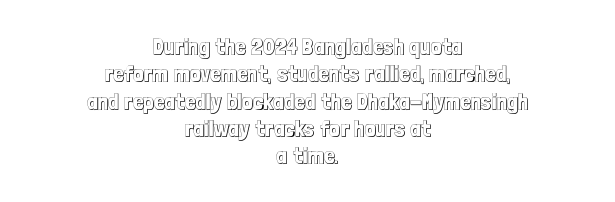
Glyph-to-glyph distance matches everyday printed text. No word sits above an underline. Layout note: lines centered. Is there any slant? The stems are plumb.
